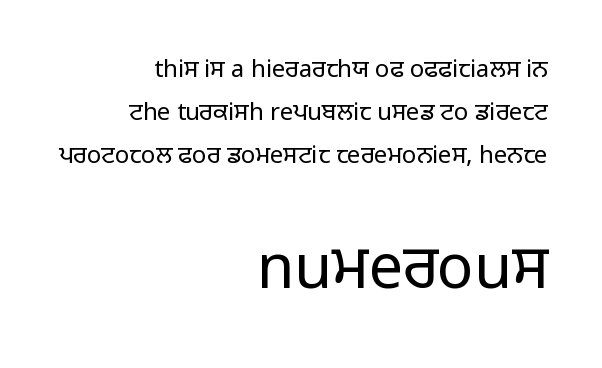
Q: Is the text bold? A: No.
Q: Is the text italic (slanted)? A: No, it is upright.
Q: Is the typeface a serif or a sans-serif typeface? A: Sans-serif.
Q: Is the text underlined? A: No.
Q: How is the paragraph aligned? A: Right-aligned.
Q: Is the spacing between letters normal or unusually wide? A: Normal.
Q: Which block of text is set in a larger size, the first (top) or the second (bottom)? A: The second (bottom) one.
Q: Width (condensed, normal, or wide)? A: Normal.
Q: Stroke contrast? A: Low.
Q: x-height? A: Medium.
Q: Monospaced? A: No.
